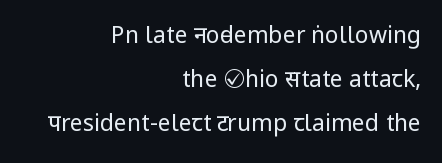
The image shows 23 px text type, upright; set right-aligned, loose line spacing (1.92x), normal letter spacing, not underlined.
